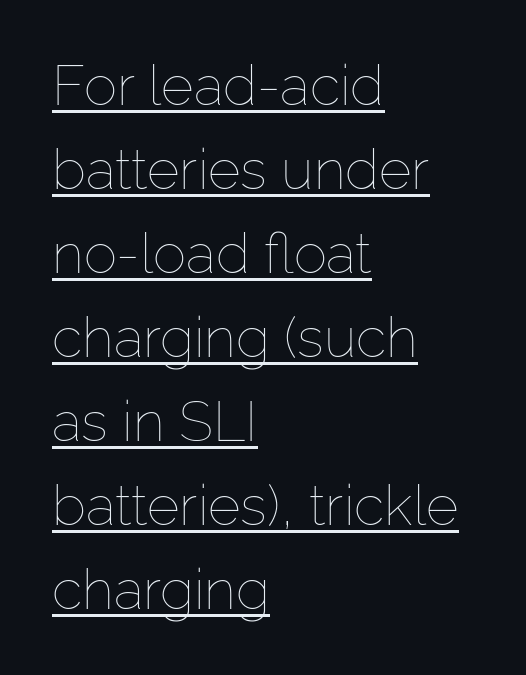
Upright lettering throughout. Weight class: somewhere from thin through regular. You could not count columns in this text — the font is proportionally spaced. Leading matches the norm, producing a regular column. Typeset ragged right — the left edge is the straight one.
